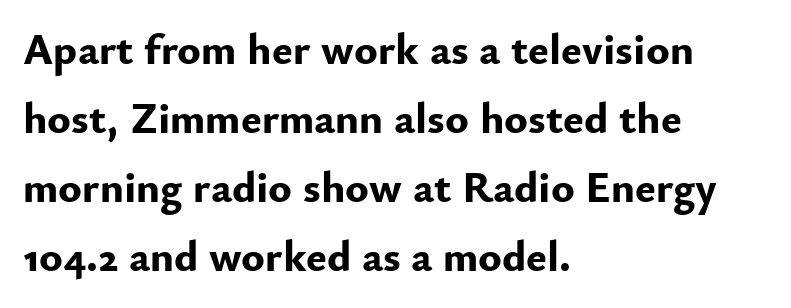
The image shows 44 px bold sans-serif type, upright; set left-aligned, normal line spacing (1.57x), normal letter spacing, not underlined; low stroke contrast and a small x-height.
